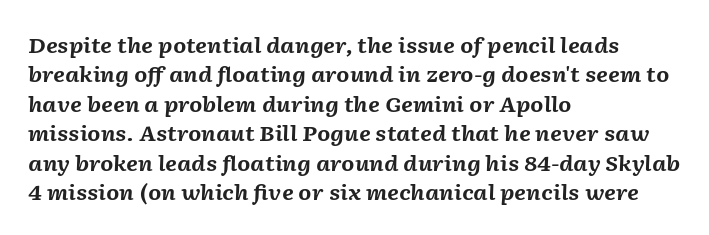
When letters slant like this, we call the style italic. These lines stack with their left ends in a neat column. What's the leading like? Ordinary, nothing unusual. Each glyph is drawn with heavy, bold strokes. This rendering leaves character spacing at its baseline value.
